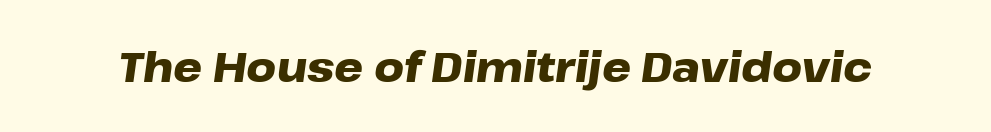
{"italic": "yes", "lean": "right", "slant_degrees": 8, "bold": "yes", "weight": "heavy", "width": "wide", "stroke_contrast": "low", "x_height": "medium", "monospaced": "no", "underline": "no", "letter_spacing": "normal", "letter_spacing_em": 0.0, "glyph_px": 41}
